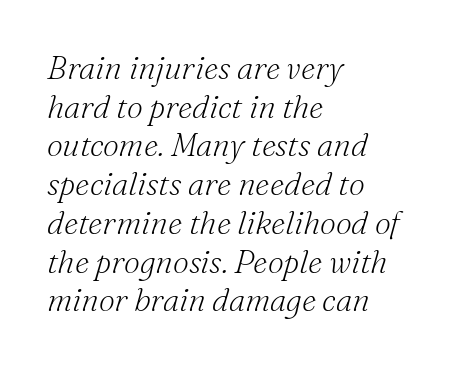
The image shows 32 px light serif type, italic (leaning right); set left-aligned, line spacing 1.21x, normal letter spacing, not underlined; medium stroke contrast and a small x-height.
